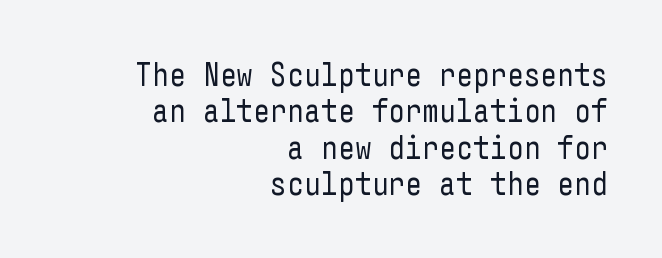
Q: Is the text bold? A: No.
Q: Is the text italic (slanted)? A: No, it is upright.
Q: Is the typeface a serif or a sans-serif typeface? A: Sans-serif.
Q: Is the text underlined? A: No.
Q: How is the paragraph aligned? A: Right-aligned.
Q: Is the spacing between letters normal or unusually wide? A: Normal.
Q: Is the spacing between lines tight, normal or loose? A: Tight.
Q: Width (condensed, normal, or wide)? A: Condensed.
Q: Stroke contrast? A: Low.
Q: x-height? A: Medium.
